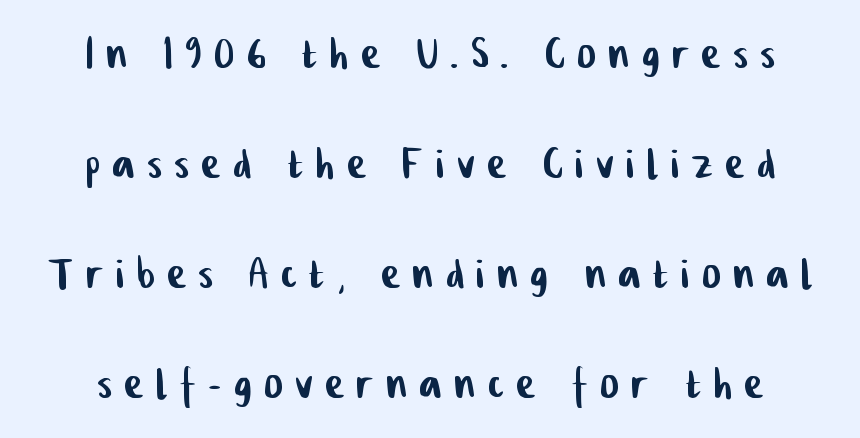
Q: Is the typeface a serif or a sans-serif typeface? A: Sans-serif.
Q: Is the text underlined? A: No.
Q: Is the spacing between letters normal or unusually wide? A: Unusually wide.
Q: Is the spacing between lines tight, normal or loose? A: Loose.
Q: Width (condensed, normal, or wide)? A: Condensed.
Q: Stroke contrast? A: Low.
Q: x-height? A: Medium.
Q: Monospaced? A: No.
